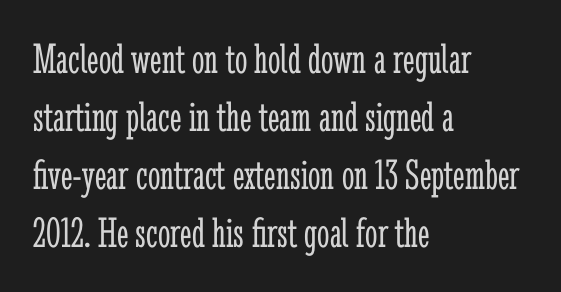
Leading: standard. Words float on clear page, feet unadorned. Italic: no, the glyphs are upright roman. The font family rendered here belongs to the serif group. If you drew a ruler down the left edge, every line would touch it. The passage shown is typed in a proportional face where columns would drift.
